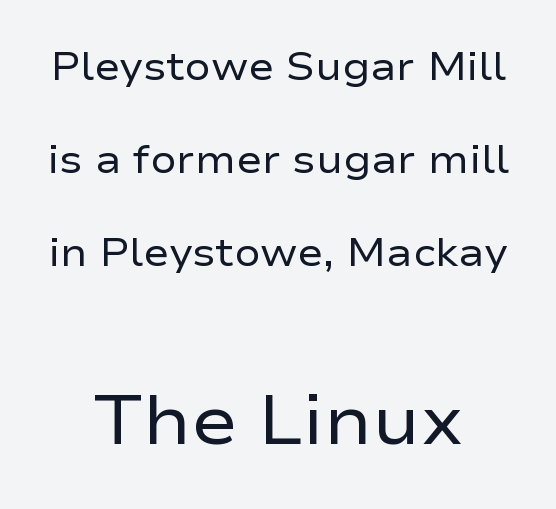
Q: Is the text bold? A: No.
Q: Is the text italic (slanted)? A: No, it is upright.
Q: Is the typeface a serif or a sans-serif typeface? A: Sans-serif.
Q: Is the text underlined? A: No.
Q: How is the paragraph aligned? A: Centered.
Q: Is the spacing between letters normal or unusually wide? A: Normal.
Q: Is the spacing between lines tight, normal or loose? A: Loose.
Q: Which block of text is set in a larger size, the first (top) or the second (bottom)? A: The second (bottom) one.
Q: Width (condensed, normal, or wide)? A: Wide.
Q: Stroke contrast? A: Low.
Q: x-height? A: Medium.
Q: Monospaced? A: No.
